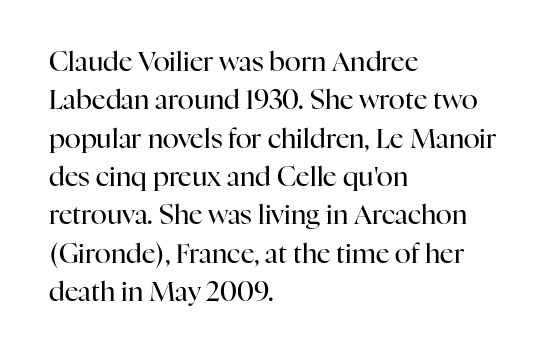
Q: Is the text bold? A: No.
Q: Is the text italic (slanted)? A: No, it is upright.
Q: Is the text underlined? A: No.
Q: How is the paragraph aligned? A: Left-aligned.
Q: Is the spacing between letters normal or unusually wide? A: Normal.
Q: Is the spacing between lines tight, normal or loose? A: Normal.
